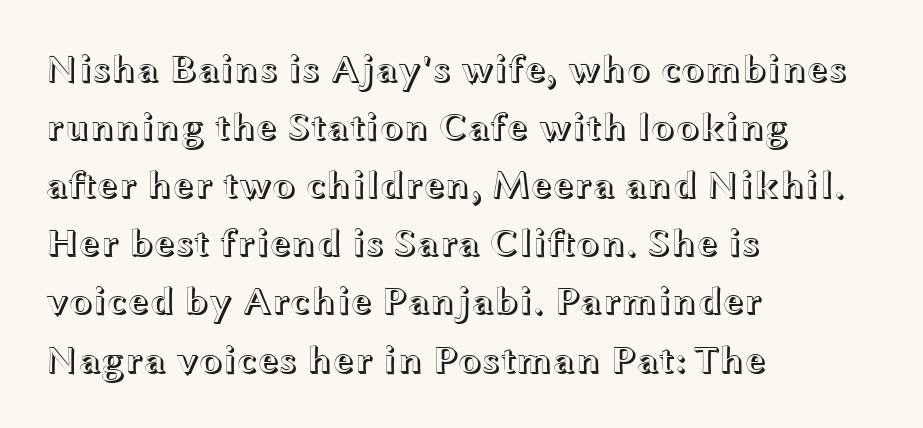
Q: Is the text italic (slanted)? A: No, it is upright.
Q: Is the text underlined? A: No.
Q: How is the paragraph aligned? A: Left-aligned.
Q: Is the spacing between letters normal or unusually wide? A: Normal.
Q: Is the spacing between lines tight, normal or loose? A: Normal.
Q: Width (condensed, normal, or wide)? A: Wide.
Q: x-height? A: Medium.
Q: Monospaced? A: No.
